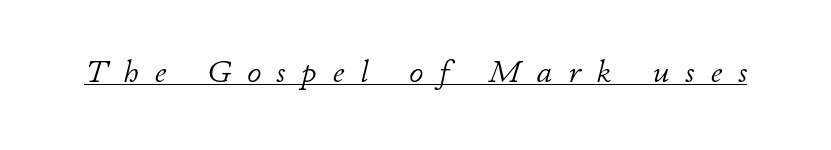
{"italic": "yes", "lean": "right", "slant_degrees": 11, "bold": "no", "weight": "light", "width": "normal", "stroke_contrast": "low", "x_height": "small", "monospaced": "no", "underline": "yes", "letter_spacing": "wide", "letter_spacing_em": 0.5, "glyph_px": 32}
